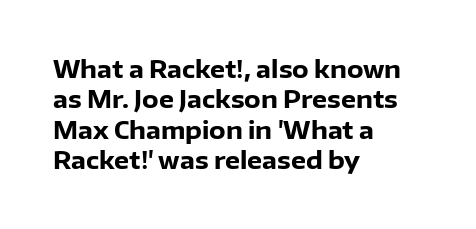
Q: Is the text bold? A: Yes.
Q: Is the text italic (slanted)? A: No, it is upright.
Q: Is the text underlined? A: No.
Q: How is the paragraph aligned? A: Left-aligned.
Q: Is the spacing between letters normal or unusually wide? A: Normal.
Q: Is the spacing between lines tight, normal or loose? A: Normal.
